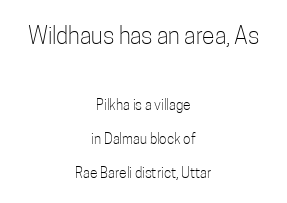
Q: Is the text bold? A: No.
Q: Is the text italic (slanted)? A: No, it is upright.
Q: Is the text underlined? A: No.
Q: How is the paragraph aligned? A: Centered.
Q: Is the spacing between letters normal or unusually wide? A: Normal.
Q: Is the spacing between lines tight, normal or loose? A: Loose.
Q: Which block of text is set in a larger size, the first (top) or the second (bottom)? A: The first (top) one.
